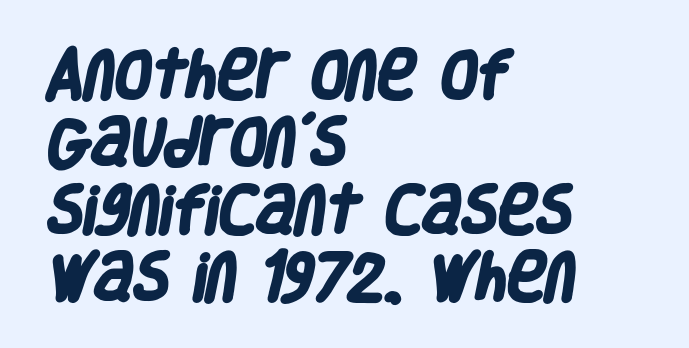
Q: Is the text bold? A: Yes.
Q: Is the typeface a serif or a sans-serif typeface? A: Sans-serif.
Q: Is the text underlined? A: No.
Q: How is the paragraph aligned? A: Left-aligned.
Q: Is the spacing between letters normal or unusually wide? A: Normal.
Q: Is the spacing between lines tight, normal or loose? A: Normal.
Q: Width (condensed, normal, or wide)? A: Condensed.
Q: Stroke contrast? A: Low.
Q: x-height? A: Large.
Q: Monospaced? A: No.
